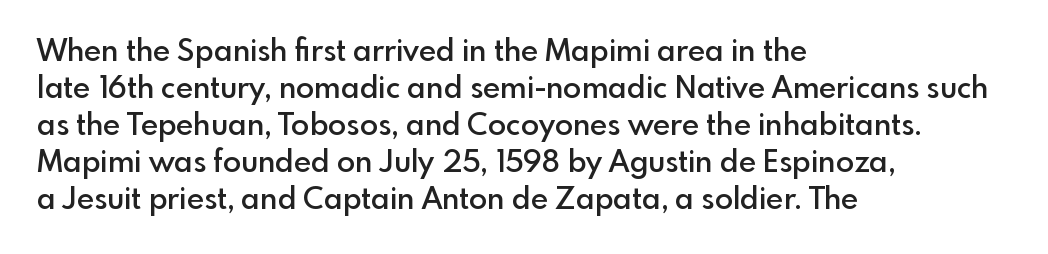
Clear beneath every line of the passage. The lettering holds an erect, upright posture throughout. What weight is shown? A semibold, between regular and bold. One-word summary of the alignment: left.
